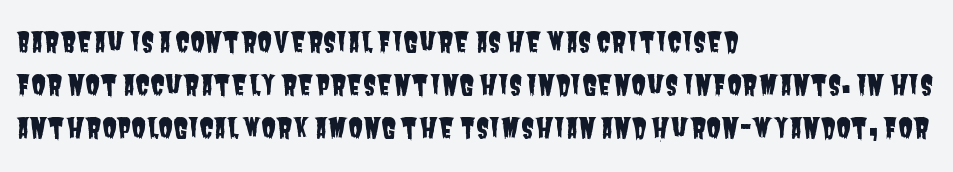
Q: Is the text underlined? A: No.
Q: How is the paragraph aligned? A: Left-aligned.
Q: Is the spacing between letters normal or unusually wide? A: Normal.
Q: Is the spacing between lines tight, normal or loose? A: Normal.
